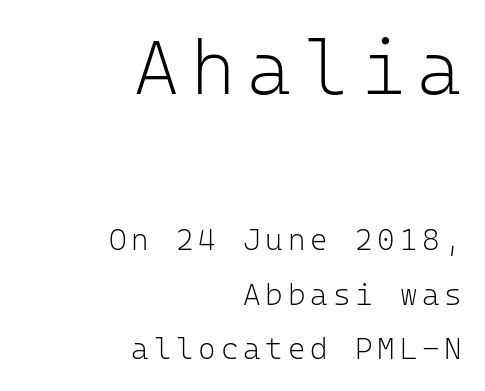
A flush-right, rag-left setting is used for this passage. Beneath every word, the page is bare. Tall strokes in this sample are plumb rather than angled. The passage shown begins with its larger block and ends with its smaller one. Nope, no serifs anywhere on these letters.
